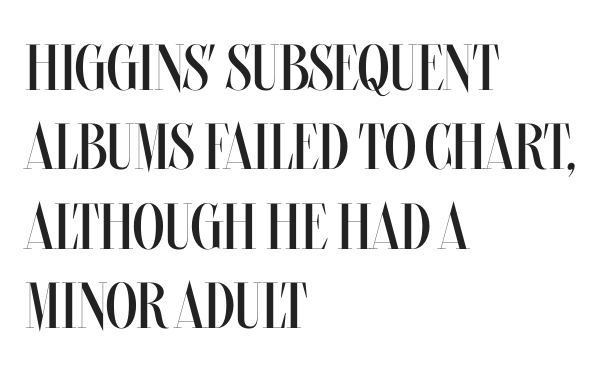
The image shows 65 px regular-weight, condensed type, upright; set left-aligned, line spacing 1.22x, normal letter spacing, not underlined; medium stroke contrast and a large x-height.
